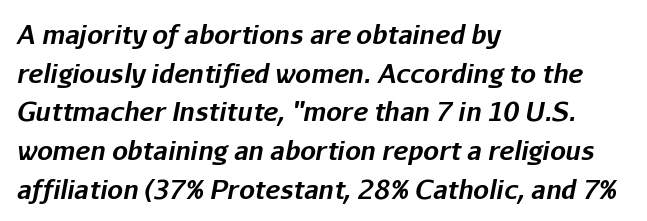
Q: Is the text bold? A: Yes.
Q: Is the text italic (slanted)? A: Yes, it leans right by about 11 degrees.
Q: Is the text underlined? A: No.
Q: How is the paragraph aligned? A: Left-aligned.
Q: Is the spacing between letters normal or unusually wide? A: Normal.
Q: Is the spacing between lines tight, normal or loose? A: Normal.
